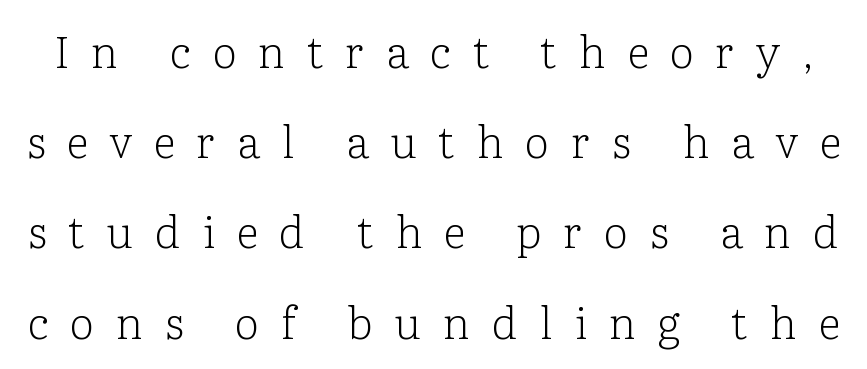
{"serif": "yes", "italic": "no", "bold": "no", "weight": "light", "width": "normal", "stroke_contrast": "low", "x_height": "medium", "monospaced": "no", "underline": "no", "line_spacing": "loose", "line_spacing_ratio": 2.05, "letter_spacing": "wide", "letter_spacing_em": 0.49, "glyph_px": 44}
